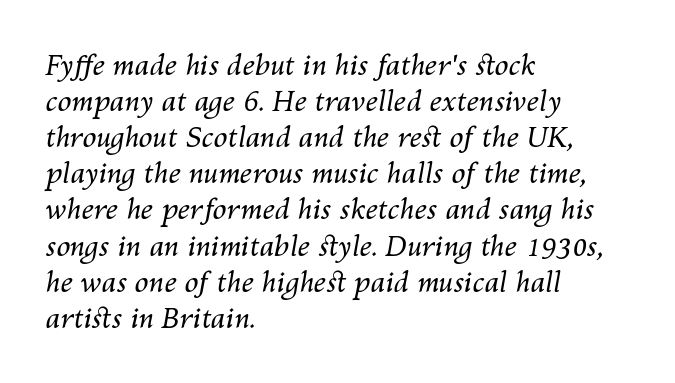
The image shows 28 px regular-weight type, italic (leaning right); set left-aligned, normal line spacing (1.29x), normal letter spacing, not underlined; medium stroke contrast and a medium x-height.
